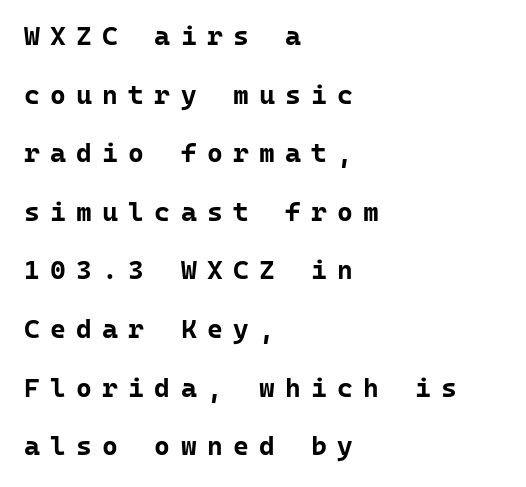
{"italic": "no", "bold": "yes", "underline": "no", "align": "left", "line_spacing": "loose", "line_spacing_ratio": 2.17, "letter_spacing": "wide", "letter_spacing_em": 0.38, "glyph_px": 27}
